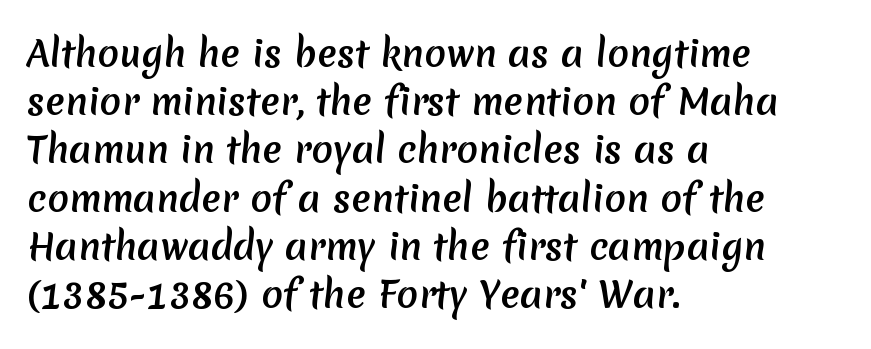
Tracking here is standard; glyphs follow each other at the usual distance. Clear beneath every line of the passage. I'd call this a sans setting — the letters go barefoot. The lines are quadded left. Note the varied advance widths — an 'i' is clearly narrower than an 'm'.
